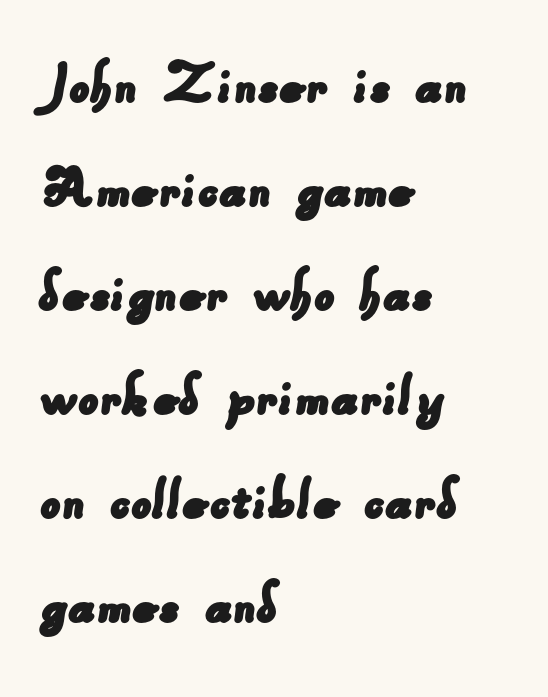
The image shows 65 px sans-serif type; set left-aligned, normal line spacing (1.6x), normal letter spacing, not underlined; low stroke contrast and a small x-height.
